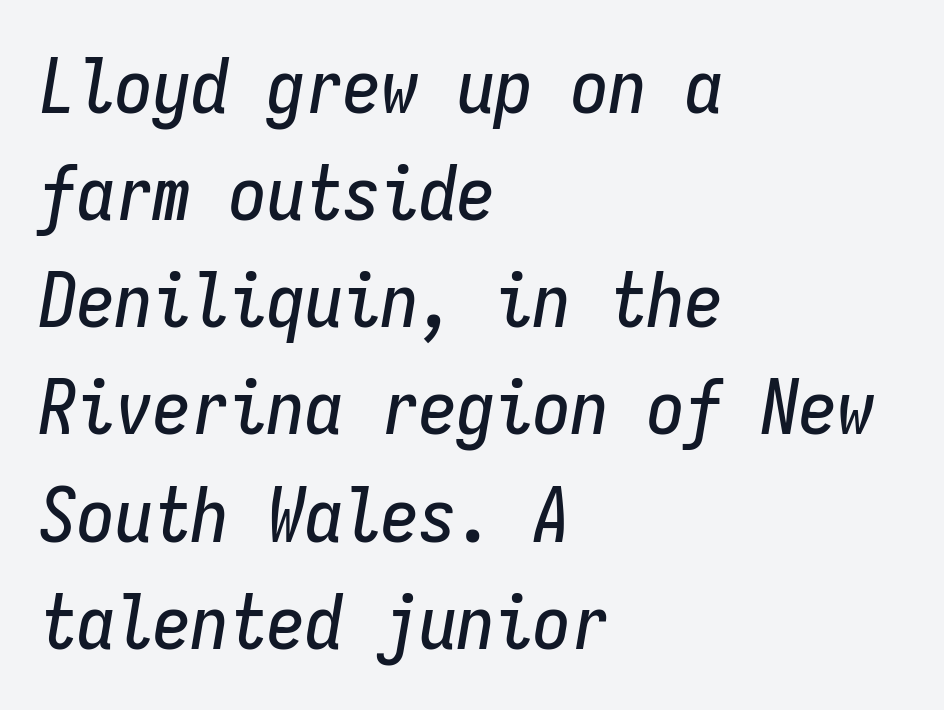
Q: Is the text italic (slanted)? A: Yes, it leans right by about 9 degrees.
Q: Is the text underlined? A: No.
Q: How is the paragraph aligned? A: Left-aligned.
Q: Is the spacing between letters normal or unusually wide? A: Normal.
Q: Is the spacing between lines tight, normal or loose? A: Normal.
Q: Width (condensed, normal, or wide)? A: Condensed.
Q: Stroke contrast? A: Low.
Q: x-height? A: Medium.
Q: Monospaced? A: Yes.
